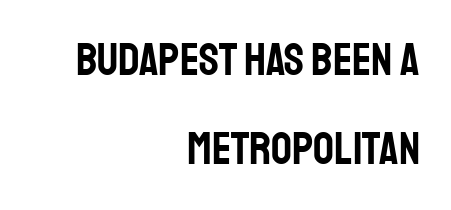
Interline gaps are noticeably wide in this sample. Designer's note — italics off, roman on. Honestly, the letter spacing is just normal — you wouldn't notice it. The specimen omits any rule beneath the text block's lines. Are there feet on the stems? There aren't — it's a sans.
